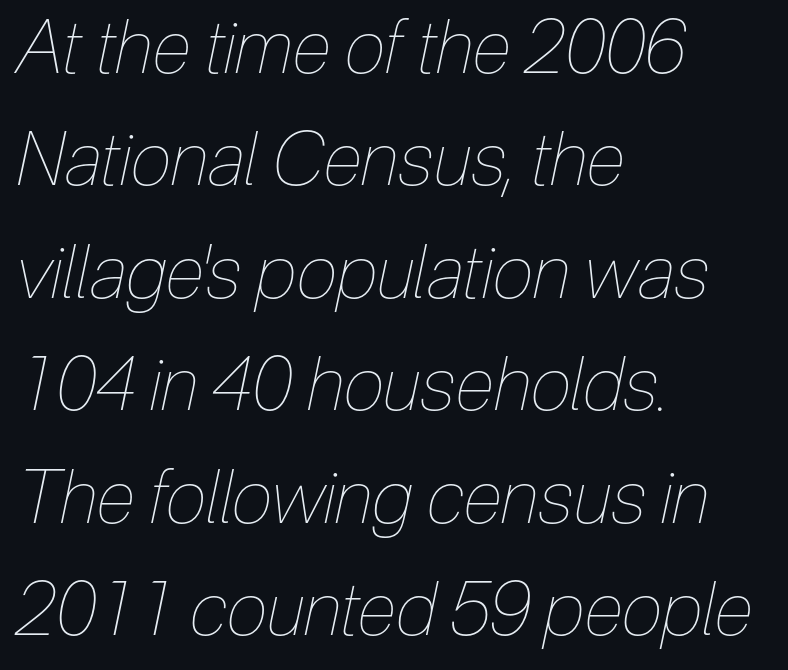
Q: Is the text bold? A: No.
Q: Is the text italic (slanted)? A: Yes, it leans right by about 12 degrees.
Q: Is the text underlined? A: No.
Q: How is the paragraph aligned? A: Left-aligned.
Q: Is the spacing between letters normal or unusually wide? A: Normal.
Q: Is the spacing between lines tight, normal or loose? A: Normal.
Q: Width (condensed, normal, or wide)? A: Condensed.
Q: Stroke contrast? A: Low.
Q: x-height? A: Medium.
Q: Monospaced? A: No.
